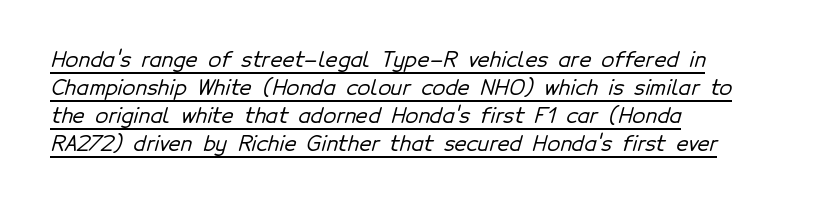
Q: Is the text underlined? A: Yes.
Q: How is the paragraph aligned? A: Left-aligned.
Q: Is the spacing between letters normal or unusually wide? A: Normal.
Q: Is the spacing between lines tight, normal or loose? A: Normal.
